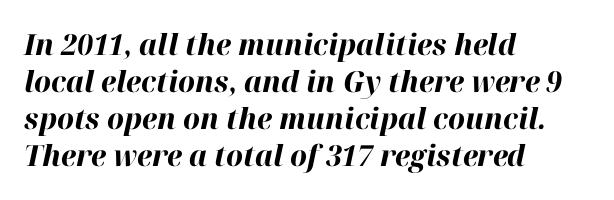
Q: Is the text bold? A: Yes.
Q: Is the text italic (slanted)? A: Yes, it leans right by about 12 degrees.
Q: Is the text underlined? A: No.
Q: How is the paragraph aligned? A: Left-aligned.
Q: Is the spacing between letters normal or unusually wide? A: Normal.
Q: Is the spacing between lines tight, normal or loose? A: Normal.
Q: Width (condensed, normal, or wide)? A: Normal.
Q: Stroke contrast? A: High.
Q: x-height? A: Medium.
Q: Monospaced? A: No.
